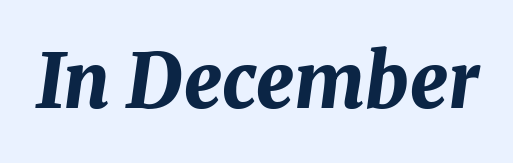
{"italic": "yes", "lean": "right", "slant_degrees": 8, "bold": "yes", "weight": "bold", "width": "normal", "stroke_contrast": "medium", "x_height": "medium", "monospaced": "no", "underline": "no", "letter_spacing": "normal", "letter_spacing_em": 0.0, "glyph_px": 75}
